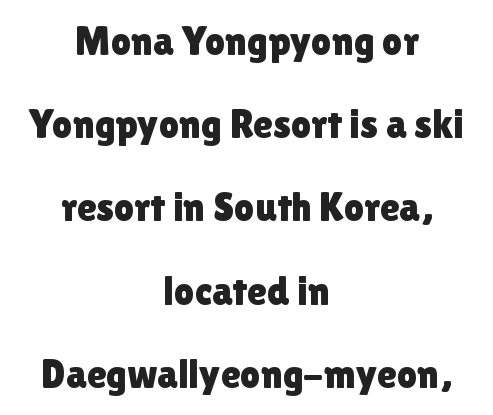
Q: Is the text italic (slanted)? A: No, it is upright.
Q: Is the typeface a serif or a sans-serif typeface? A: Sans-serif.
Q: Is the text underlined? A: No.
Q: How is the paragraph aligned? A: Centered.
Q: Is the spacing between letters normal or unusually wide? A: Normal.
Q: Is the spacing between lines tight, normal or loose? A: Loose.
Q: Width (condensed, normal, or wide)? A: Normal.
Q: x-height? A: Medium.
Q: Monospaced? A: No.
